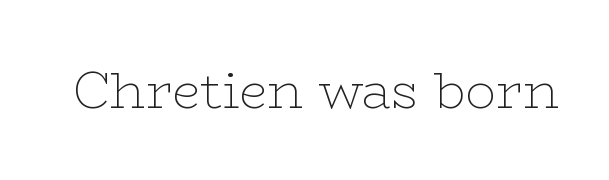
Q: Is the text bold? A: No.
Q: Is the text italic (slanted)? A: No, it is upright.
Q: Is the typeface a serif or a sans-serif typeface? A: Serif.
Q: Is the text underlined? A: No.
Q: Is the spacing between letters normal or unusually wide? A: Normal.
Q: Width (condensed, normal, or wide)? A: Wide.
Q: Stroke contrast? A: Low.
Q: x-height? A: Medium.
Q: Monospaced? A: No.
